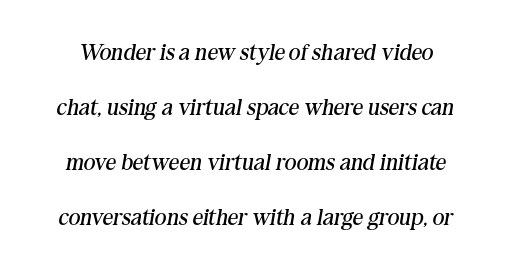
Q: Is the text bold? A: No.
Q: Is the text italic (slanted)? A: Yes, it leans right by about 10 degrees.
Q: Is the text underlined? A: No.
Q: Is the spacing between letters normal or unusually wide? A: Normal.
Q: Is the spacing between lines tight, normal or loose? A: Loose.
